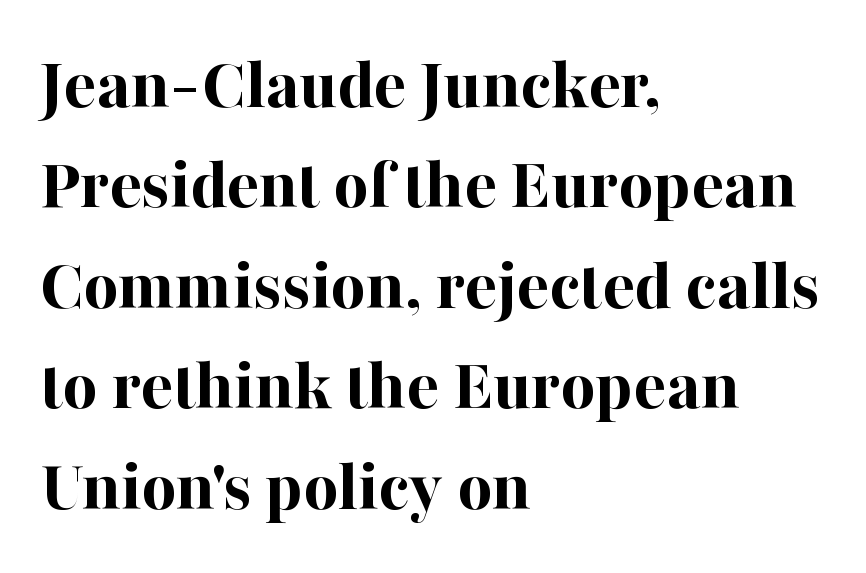
Is this a fixed-width face? No — the glyphs have proportional, varying widths. In terms of posture, this sample is upright. The words here are not underlined. This rendering leaves character spacing at its baseline value.
